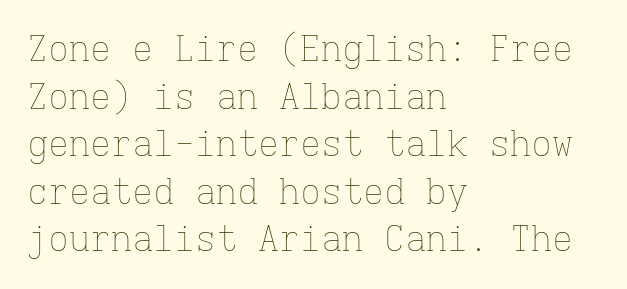
Looks like terminal output: every glyph gets an equal slot. Visually the block forms a straight wall on the left and a jagged coastline on the right. The font is comparable to plain body text, perhaps lighter. Spacing between characters is what you'd get straight out of the box. The passage shown is not underscored anywhere.
